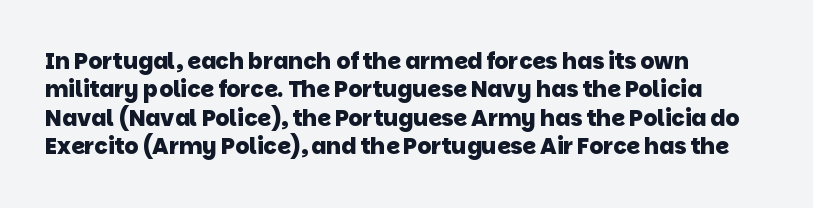
The passage shown stacks its lines at a standard gap. Does extra space separate the letters? No, they use regular spacing. Is the type bold? Yes — the strokes are clearly thick and heavy. Underline: absent. Reading down the block, your eye returns to a fixed left position each line.
